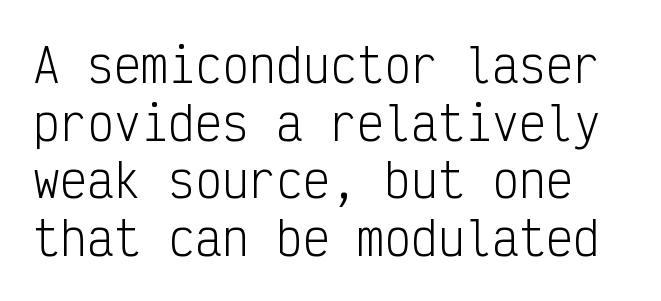
The image shows 45 px light, condensed sans-serif type, upright, monospaced; set normal line spacing (1.28x), normal letter spacing, not underlined; low stroke contrast and a medium x-height.
